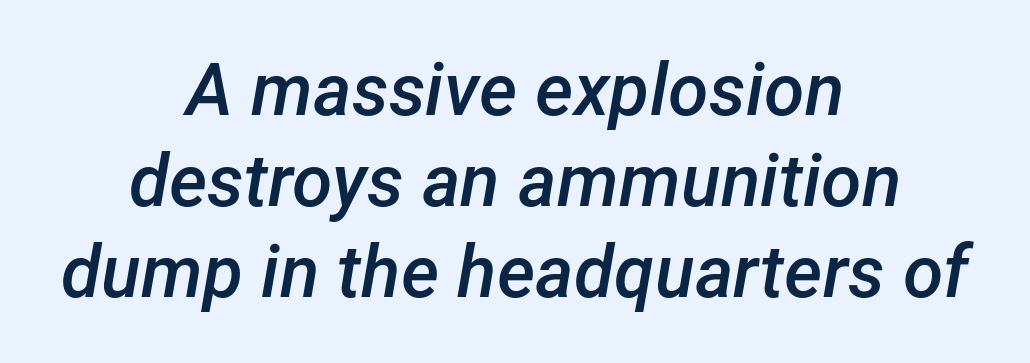
The image shows 73 px semibold type, italic (leaning right); set centered, normal line spacing (1.25x), normal letter spacing, not underlined; low stroke contrast and a medium x-height.
